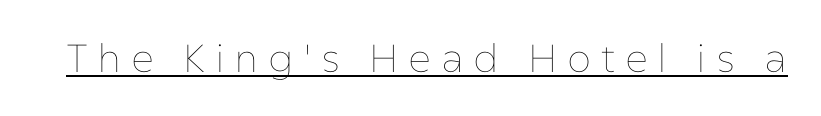
{"italic": "no", "bold": "no", "weight": "thin", "width": "normal", "stroke_contrast": "low", "x_height": "medium", "monospaced": "no", "underline": "yes", "letter_spacing": "wide", "letter_spacing_em": 0.25, "glyph_px": 39}
